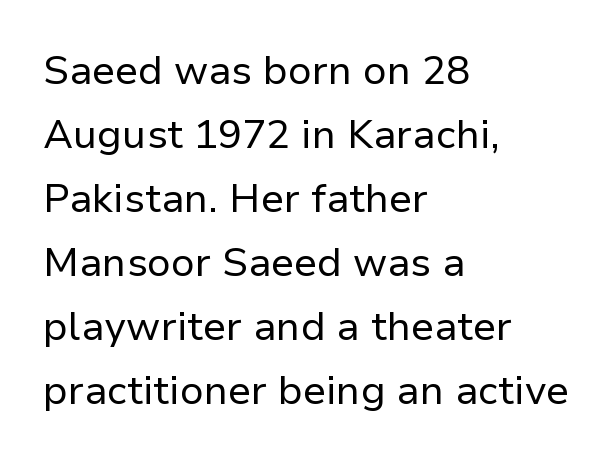
Proportional: the letters do not fall into vertical columns. Quick note: not italic, upright. Counters stay open thanks to moderate or lighter strokes. The rag falls on the right side of this text block. The horizontal fit of the characters is conventional and even. The space directly below the letters is spotless.
